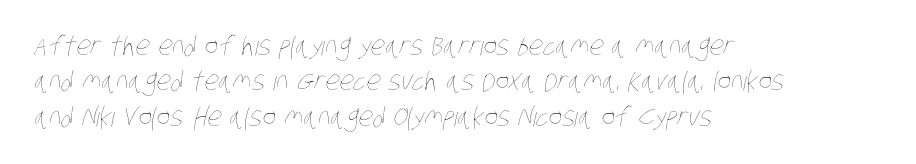
{"bold": "no", "underline": "no", "align": "left", "line_spacing": "normal", "line_spacing_ratio": 1.36, "letter_spacing": "normal", "letter_spacing_em": 0.0, "glyph_px": 26}
